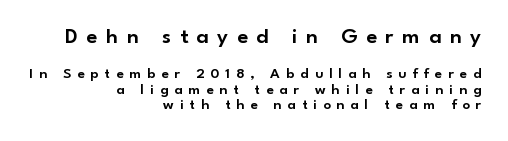
{"italic": "no", "underline": "no", "align": "right", "line_spacing": "tight", "line_spacing_ratio": 1.03, "letter_spacing": "wide", "letter_spacing_em": 0.4, "larger_block": "first", "size_ratio": 1.47, "glyph_px": 22}
